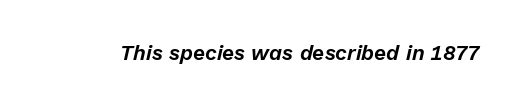
A typesetter would mark this as italic. The letterforms sit shoulder to shoulder at normal distance. Quick note: underline off.
